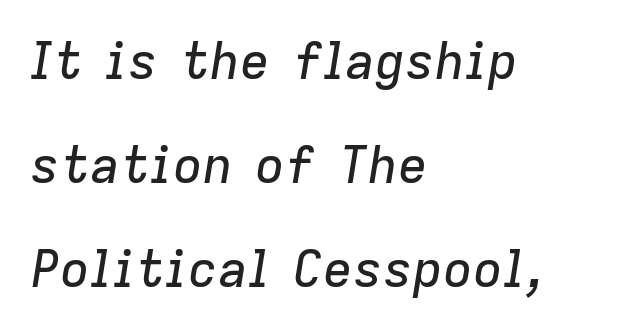
The image shows 50 px text type, italic (leaning right); set left-aligned, loose line spacing (2.08x), normal letter spacing, not underlined; low stroke contrast and a medium x-height.
